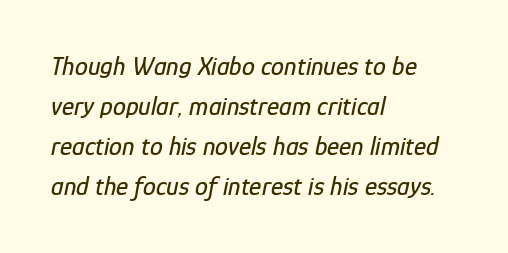
Q: Is the text italic (slanted)? A: Yes, it leans right by about 12 degrees.
Q: Is the text underlined? A: No.
Q: How is the paragraph aligned? A: Left-aligned.
Q: Is the spacing between letters normal or unusually wide? A: Normal.
Q: Is the spacing between lines tight, normal or loose? A: Normal.
